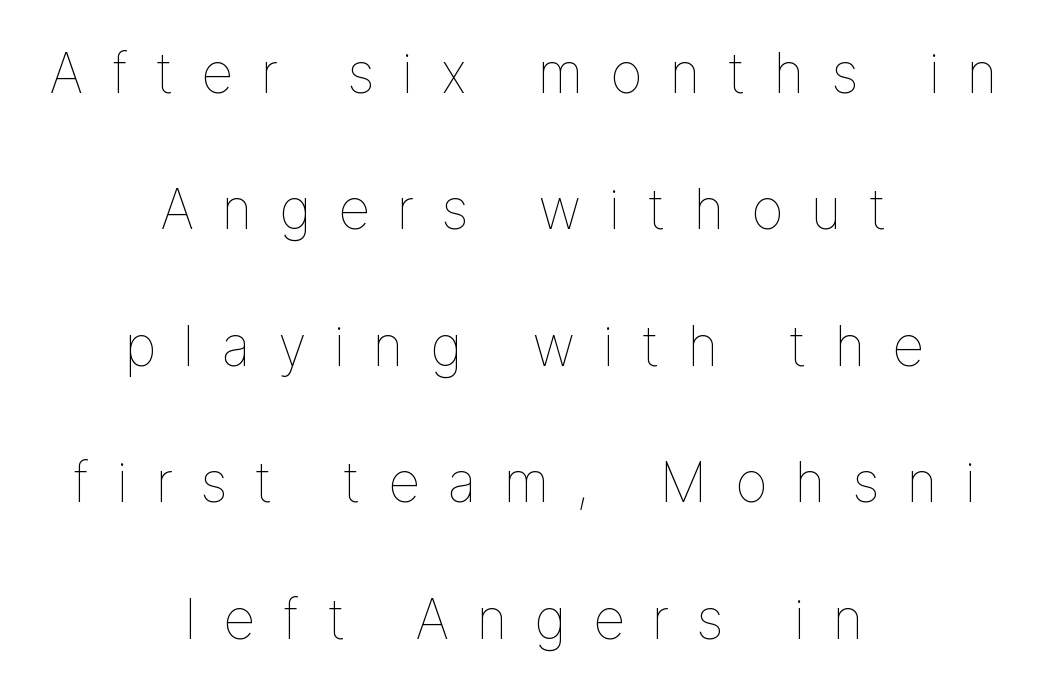
The image shows 55 px thin type, upright; set centered, loose line spacing (2.48x), unusually wide letter spacing (+0.49 em), not underlined; low stroke contrast and a medium x-height.
